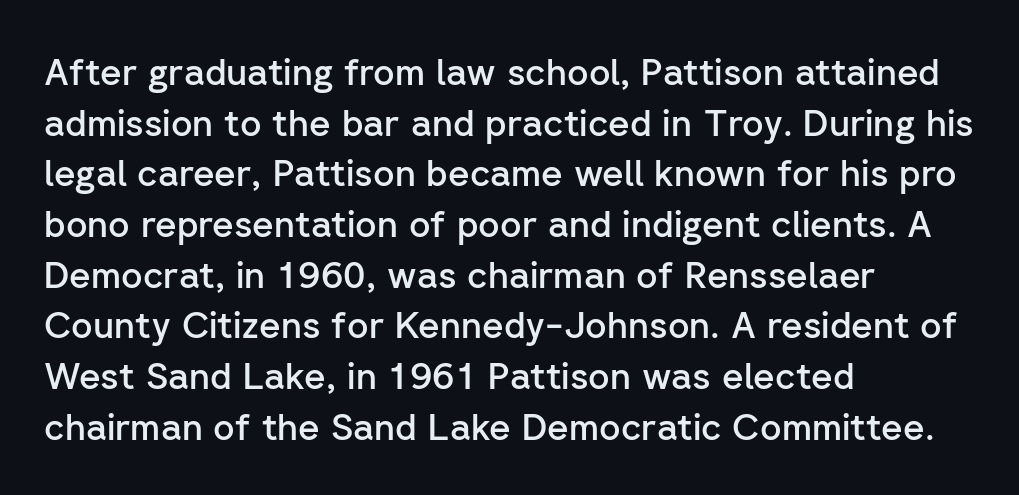
The space directly below the letters is spotless. You can tell it's not italic because the verticals are truly vertical. Note: no serifs on the glyphs. The setting favours the left margin, as ordinary paragraphs usually do.
